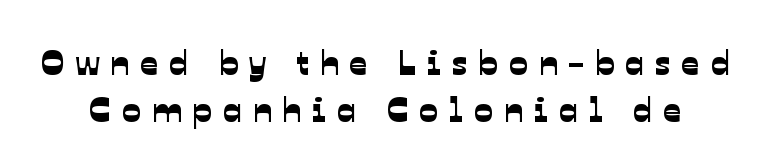
Q: Is the typeface a serif or a sans-serif typeface? A: Sans-serif.
Q: Is the text underlined? A: No.
Q: Is the spacing between letters normal or unusually wide? A: Unusually wide.
Q: Is the spacing between lines tight, normal or loose? A: Normal.
Q: Width (condensed, normal, or wide)? A: Normal.
Q: Stroke contrast? A: Low.
Q: x-height? A: Medium.
Q: Monospaced? A: No.
